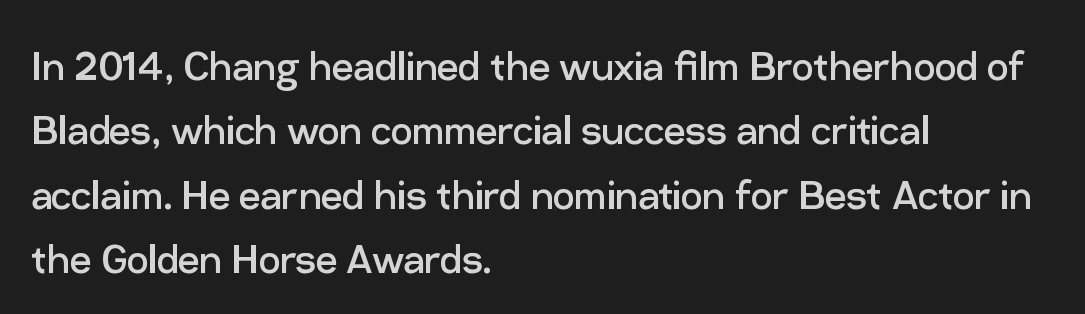
Has an underline been added? It has not. The cut favours lightness, reaching ordinary text weight at its darkest. Each letter keeps its own natural width here, so spacing adapts to shape. Baseline-to-baseline distance is the conventional proportion of letter height. The passage shown has conventional tracking throughout.
